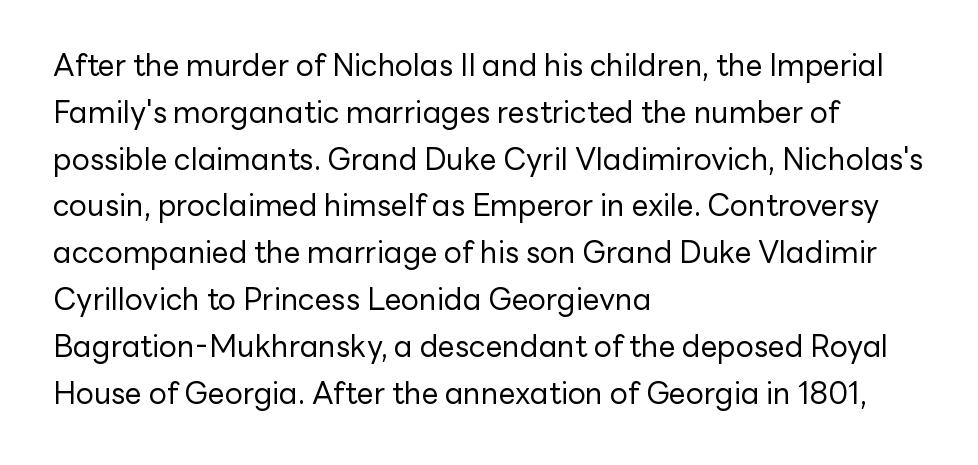
Q: Is the text bold? A: No.
Q: Is the text italic (slanted)? A: No, it is upright.
Q: Is the typeface a serif or a sans-serif typeface? A: Sans-serif.
Q: Is the text underlined? A: No.
Q: How is the paragraph aligned? A: Left-aligned.
Q: Is the spacing between letters normal or unusually wide? A: Normal.
Q: Is the spacing between lines tight, normal or loose? A: Normal.
Q: Width (condensed, normal, or wide)? A: Normal.
Q: Stroke contrast? A: Low.
Q: x-height? A: Medium.
Q: Monospaced? A: No.
